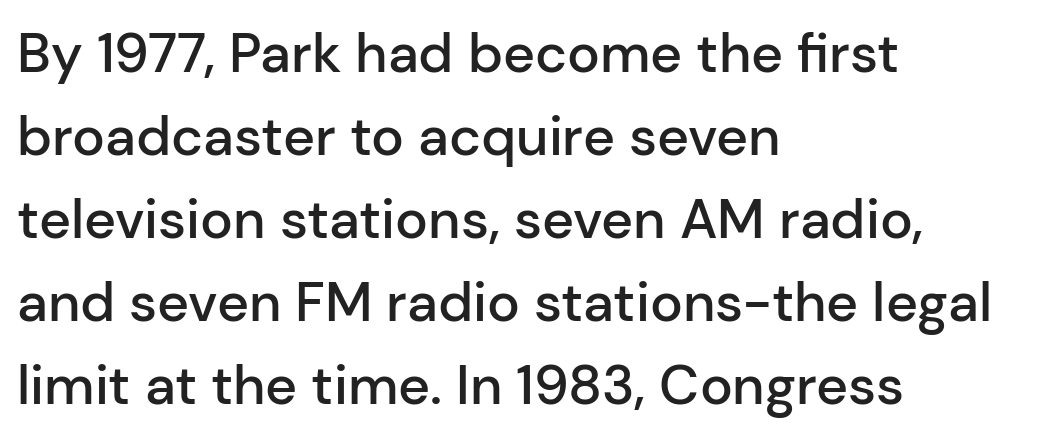
Q: Is the text bold? A: Semi-bold.
Q: Is the text italic (slanted)? A: No, it is upright.
Q: Is the typeface a serif or a sans-serif typeface? A: Sans-serif.
Q: Is the text underlined? A: No.
Q: How is the paragraph aligned? A: Left-aligned.
Q: Is the spacing between letters normal or unusually wide? A: Normal.
Q: Is the spacing between lines tight, normal or loose? A: Normal.
Q: Width (condensed, normal, or wide)? A: Normal.
Q: Stroke contrast? A: Low.
Q: x-height? A: Medium.
Q: Monospaced? A: No.
